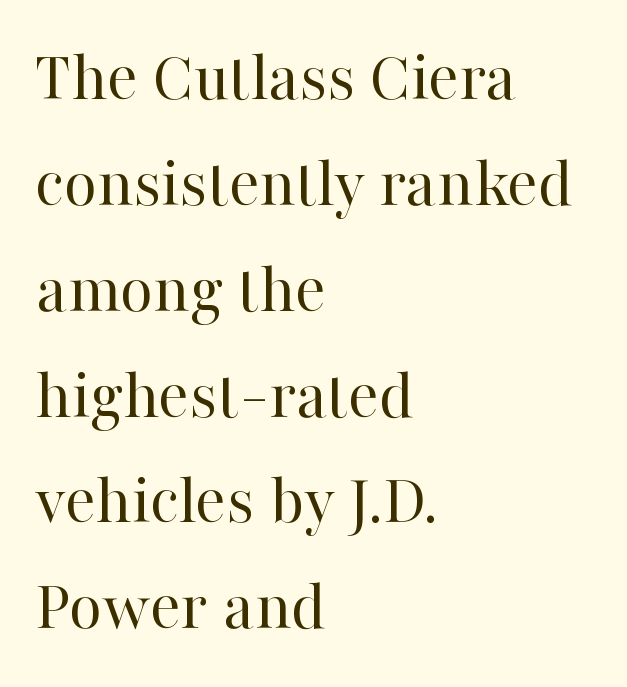
Q: Is the text bold? A: No.
Q: Is the text italic (slanted)? A: No, it is upright.
Q: Is the typeface a serif or a sans-serif typeface? A: Serif.
Q: Is the text underlined? A: No.
Q: How is the paragraph aligned? A: Left-aligned.
Q: Is the spacing between letters normal or unusually wide? A: Normal.
Q: Is the spacing between lines tight, normal or loose? A: Normal.
Q: Width (condensed, normal, or wide)? A: Normal.
Q: Stroke contrast? A: High.
Q: x-height? A: Medium.
Q: Monospaced? A: No.
